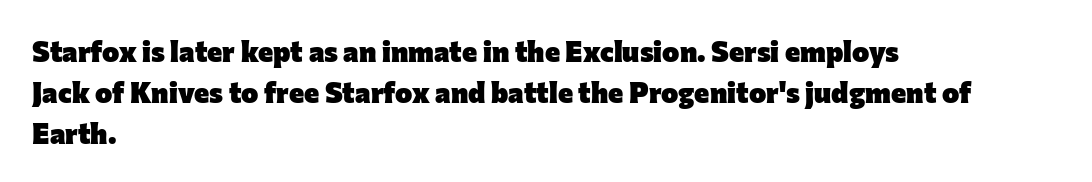
{"serif": "no", "italic": "no", "bold": "yes", "weight": "heavy", "width": "normal", "stroke_contrast": "low", "x_height": "medium", "monospaced": "no", "underline": "no", "align": "left", "line_spacing": "normal", "line_spacing_ratio": 1.41, "letter_spacing": "normal", "letter_spacing_em": 0.0, "glyph_px": 29}
